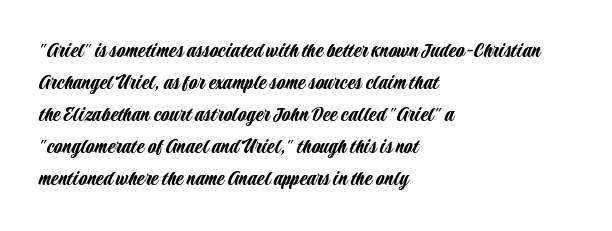
The image shows 22 px text type; set left-aligned, normal line spacing (1.45x), normal letter spacing, not underlined.
